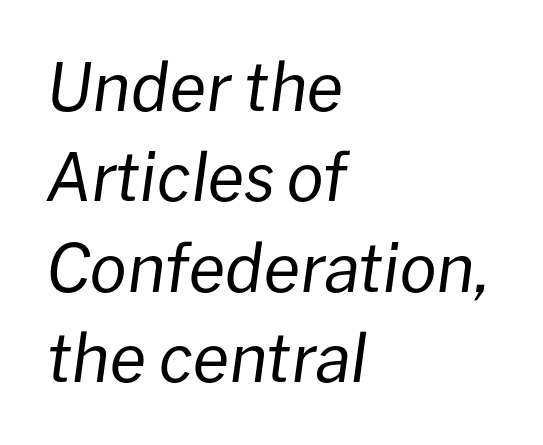
The image shows 66 px regular-weight type, italic (leaning right); set left-aligned, normal line spacing (1.37x), normal letter spacing, not underlined; low stroke contrast and a medium x-height.
